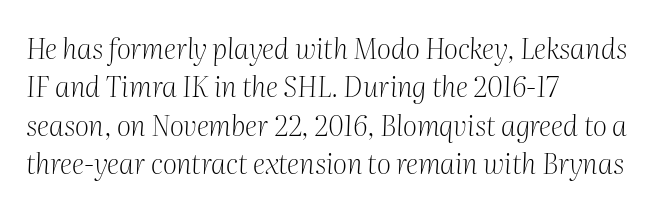
The image shows 28 px light serif type, italic (leaning right); set left-aligned, normal line spacing (1.37x), normal letter spacing, not underlined; medium stroke contrast and a medium x-height.
